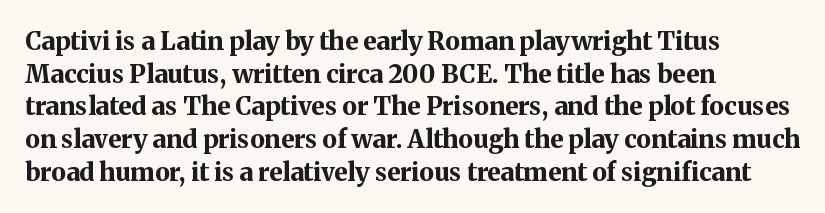
{"italic": "no", "bold": "yes", "underline": "no", "align": "left", "line_spacing": "normal", "line_spacing_ratio": 1.31, "letter_spacing": "normal", "letter_spacing_em": 0.0, "glyph_px": 25}
